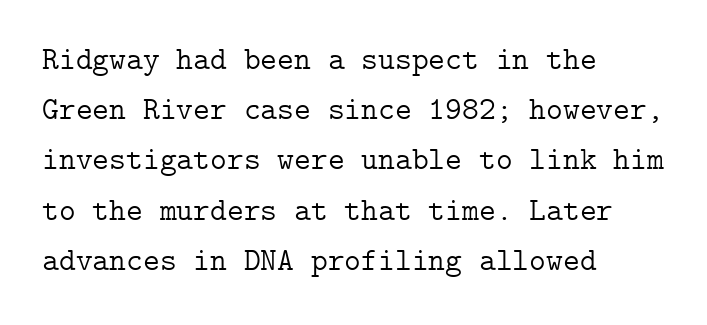
Q: Is the text bold? A: No.
Q: Is the text italic (slanted)? A: No, it is upright.
Q: Is the typeface a serif or a sans-serif typeface? A: Serif.
Q: Is the text underlined? A: No.
Q: How is the paragraph aligned? A: Left-aligned.
Q: Is the spacing between letters normal or unusually wide? A: Normal.
Q: Is the spacing between lines tight, normal or loose? A: Normal.
Q: Width (condensed, normal, or wide)? A: Normal.
Q: Stroke contrast? A: Low.
Q: x-height? A: Medium.
